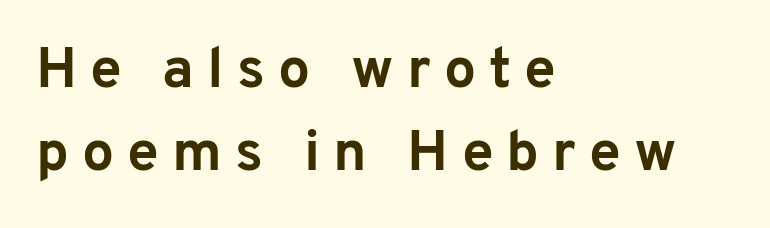
Q: Is the text bold? A: Yes.
Q: Is the text italic (slanted)? A: No, it is upright.
Q: Is the typeface a serif or a sans-serif typeface? A: Sans-serif.
Q: Is the text underlined? A: No.
Q: How is the paragraph aligned? A: Left-aligned.
Q: Is the spacing between letters normal or unusually wide? A: Unusually wide.
Q: Is the spacing between lines tight, normal or loose? A: Normal.
Q: Width (condensed, normal, or wide)? A: Normal.
Q: Stroke contrast? A: Low.
Q: x-height? A: Medium.
Q: Monospaced? A: No.
